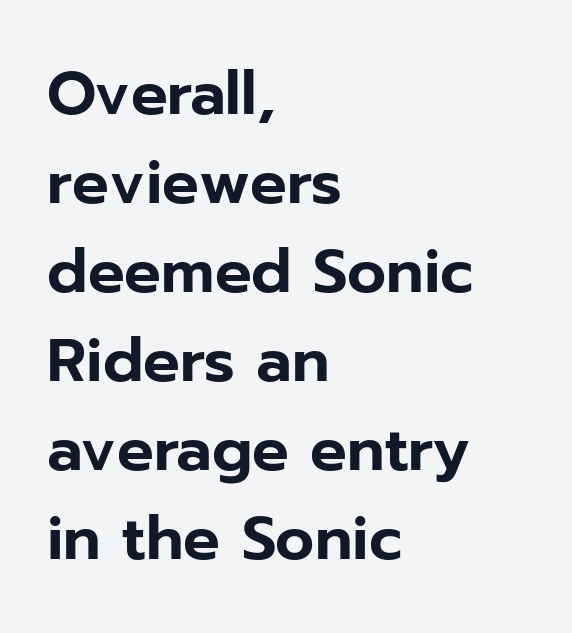
Q: Is the text italic (slanted)? A: No, it is upright.
Q: Is the typeface a serif or a sans-serif typeface? A: Sans-serif.
Q: Is the text underlined? A: No.
Q: How is the paragraph aligned? A: Left-aligned.
Q: Is the spacing between letters normal or unusually wide? A: Normal.
Q: Is the spacing between lines tight, normal or loose? A: Normal.
Q: Width (condensed, normal, or wide)? A: Normal.
Q: Stroke contrast? A: Low.
Q: x-height? A: Medium.
Q: Monospaced? A: No.
